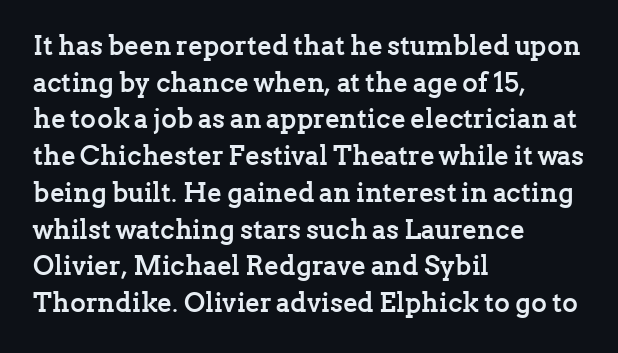
The image shows 27 px bold type, upright; set left-aligned, normal line spacing (1.36x), normal letter spacing, not underlined.
